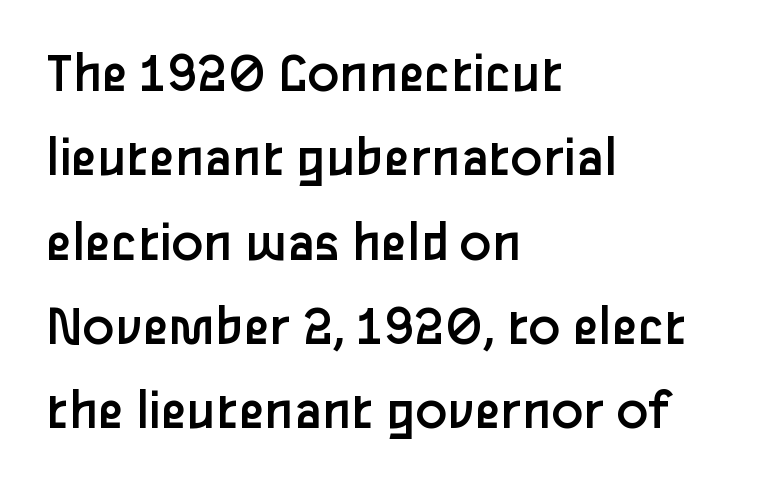
{"serif": "no", "italic": "no", "bold": "no", "weight": "regular", "width": "normal", "stroke_contrast": "low", "x_height": "medium", "monospaced": "no", "underline": "no", "align": "left", "line_spacing": "normal", "line_spacing_ratio": 1.43, "letter_spacing": "normal", "letter_spacing_em": 0.0, "glyph_px": 59}
